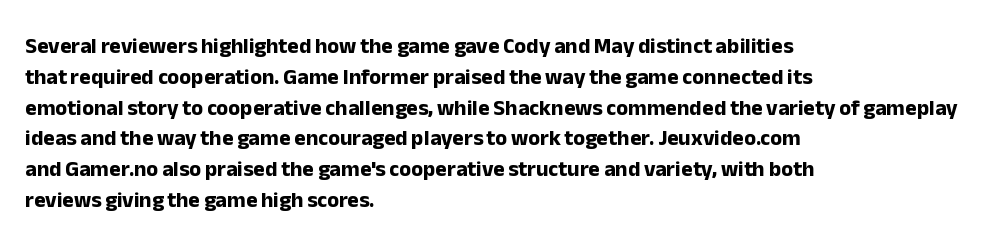
{"italic": "no", "bold": "yes", "underline": "no", "align": "left", "line_spacing": "normal", "line_spacing_ratio": 1.4, "letter_spacing": "normal", "letter_spacing_em": 0.0, "glyph_px": 22}
